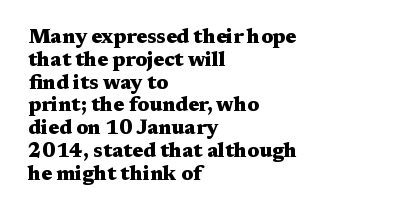
It's the straight-up-and-down kind of type. Does extra space separate the letters? No, they use regular spacing. The zone under the glyphs is completely vacant. The lines in this sample share a left origin and differ only in where they stop. Honestly, the rows look squashed on top of each other. The passage shown is emphatically bold.
